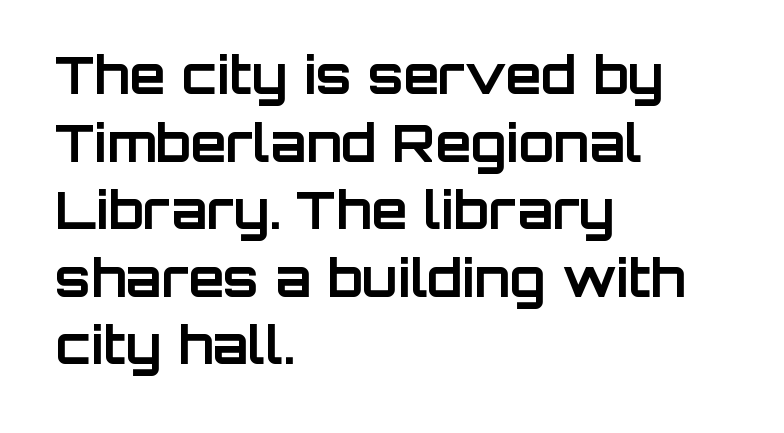
Q: Is the text bold? A: Yes.
Q: Is the text italic (slanted)? A: No, it is upright.
Q: Is the typeface a serif or a sans-serif typeface? A: Sans-serif.
Q: Is the text underlined? A: No.
Q: How is the paragraph aligned? A: Left-aligned.
Q: Is the spacing between letters normal or unusually wide? A: Normal.
Q: Is the spacing between lines tight, normal or loose? A: Normal.
Q: Width (condensed, normal, or wide)? A: Normal.
Q: Stroke contrast? A: Low.
Q: x-height? A: Large.
Q: Monospaced? A: No.
